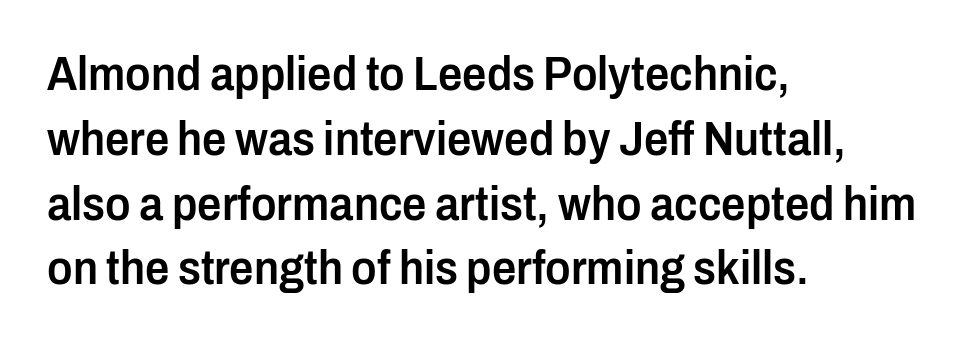
{"serif": "no", "italic": "no", "bold": "semi", "weight": "semibold", "width": "condensed", "stroke_contrast": "low", "x_height": "medium", "monospaced": "no", "underline": "no", "align": "left", "line_spacing": "normal", "line_spacing_ratio": 1.35, "letter_spacing": "normal", "letter_spacing_em": 0.0, "glyph_px": 48}
